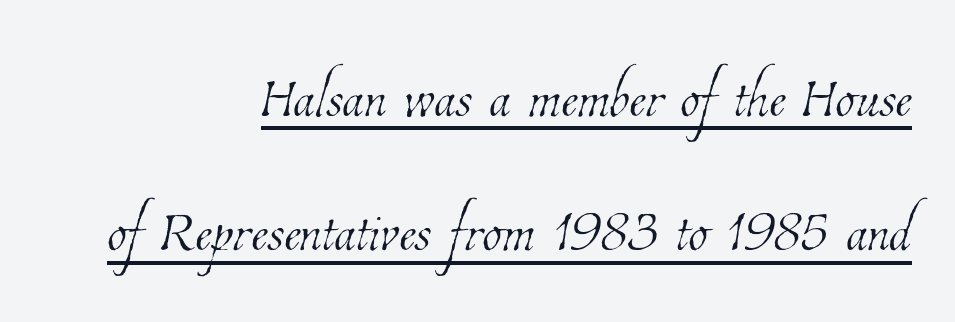
Students, observe the line beneath the letters — that is underlining. The passage shown has conventional tracking throughout. This rendering uses right alignment, leaving the left contour irregular. The cut favours lightness, reaching ordinary text weight at its darkest.
